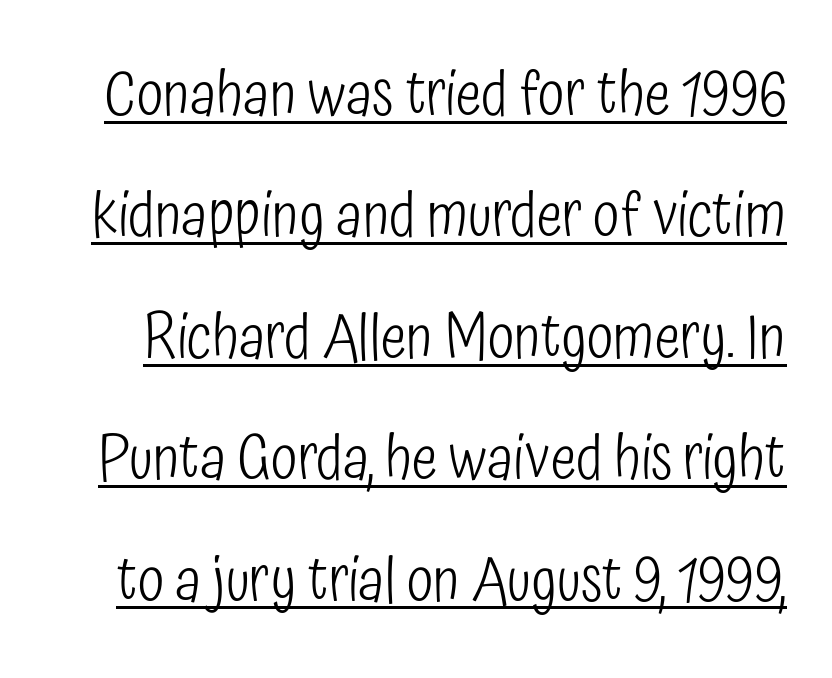
The passage shown is typed in a proportional face where columns would drift. The typesetting does not lean heavy: it is not bold. Grotesque or geometric, the face here clearly has no serifs. Vertical spacing — loose.
